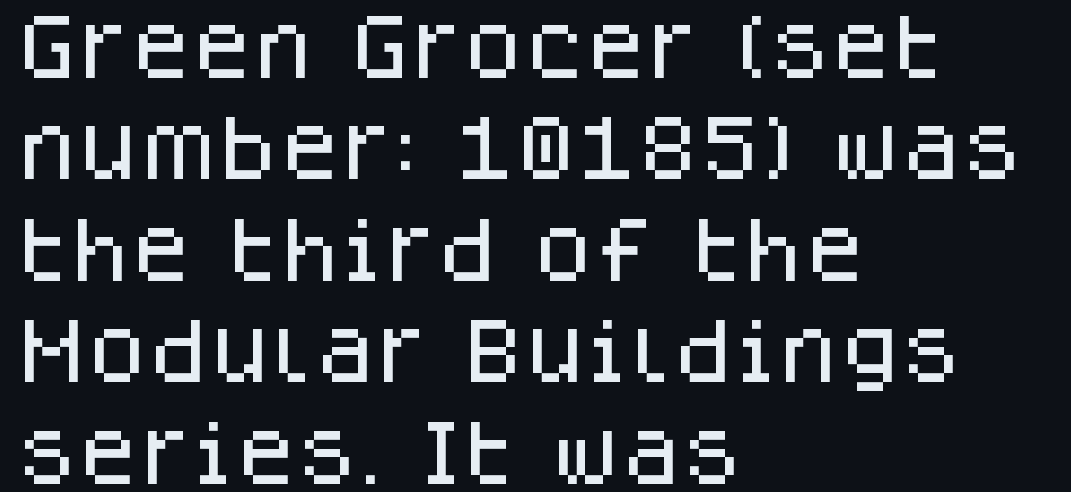
The image shows 70 px sans-serif type, upright; set left-aligned, normal line spacing (1.45x), normal letter spacing, not underlined; low stroke contrast and a large x-height.
